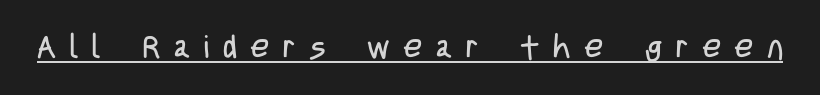
Q: Is the text bold? A: No.
Q: Is the text italic (slanted)? A: No, it is upright.
Q: Is the typeface a serif or a sans-serif typeface? A: Sans-serif.
Q: Is the text underlined? A: Yes.
Q: Is the spacing between letters normal or unusually wide? A: Unusually wide.
Q: Width (condensed, normal, or wide)? A: Condensed.
Q: Stroke contrast? A: Low.
Q: x-height? A: Large.
Q: Monospaced? A: No.
